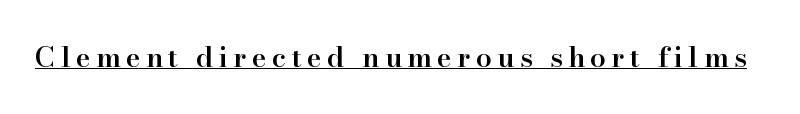
{"serif": "yes", "italic": "no", "bold": "semi", "weight": "semibold", "width": "normal", "stroke_contrast": "high", "x_height": "small", "monospaced": "no", "underline": "yes", "glyph_px": 28}
